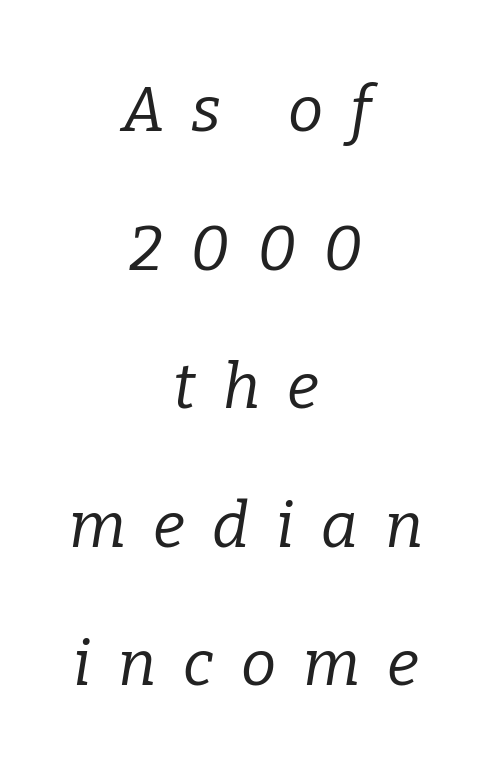
The image shows 63 px regular-weight serif type, italic (leaning right); set centered, loose line spacing (2.2x), unusually wide letter spacing (+0.43 em), not underlined; low stroke contrast and a medium x-height.
